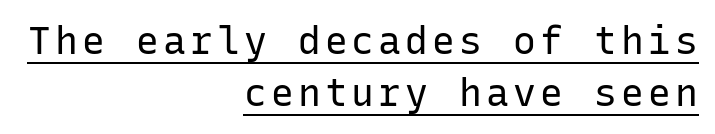
The image shows 38 px regular-weight sans-serif type, upright, monospaced; set right-aligned, normal line spacing (1.37x), underlined; low stroke contrast and a medium x-height.
